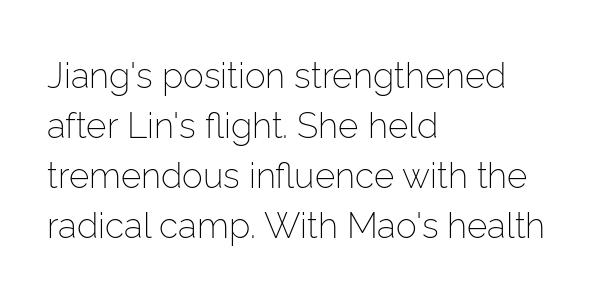
{"serif": "no", "italic": "no", "bold": "no", "weight": "light", "width": "normal", "stroke_contrast": "low", "x_height": "medium", "monospaced": "no", "underline": "no", "align": "left", "line_spacing": "normal", "line_spacing_ratio": 1.43, "letter_spacing": "normal", "letter_spacing_em": 0.0, "glyph_px": 35}
